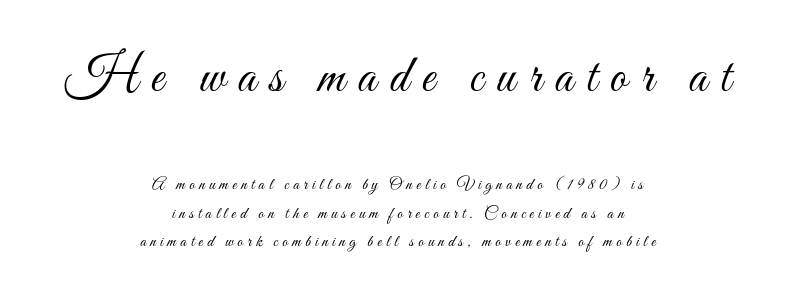
{"bold": "no", "weight": "light", "width": "condensed", "stroke_contrast": "medium", "x_height": "small", "monospaced": "no", "underline": "no", "align": "center", "line_spacing": "normal", "line_spacing_ratio": 1.67, "letter_spacing": "wide", "letter_spacing_em": 0.25, "larger_block": "first", "size_ratio": 3.06, "glyph_px": 52}
